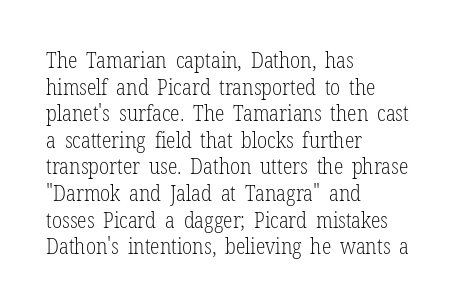
Q: Is the text bold? A: No.
Q: Is the text italic (slanted)? A: No, it is upright.
Q: Is the text underlined? A: No.
Q: How is the paragraph aligned? A: Left-aligned.
Q: Is the spacing between letters normal or unusually wide? A: Normal.
